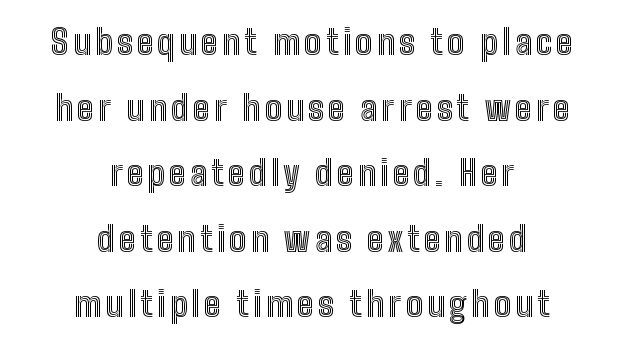
The image shows 34 px condensed type, upright; set centered, loose line spacing (1.93x), not underlined; a medium x-height.
